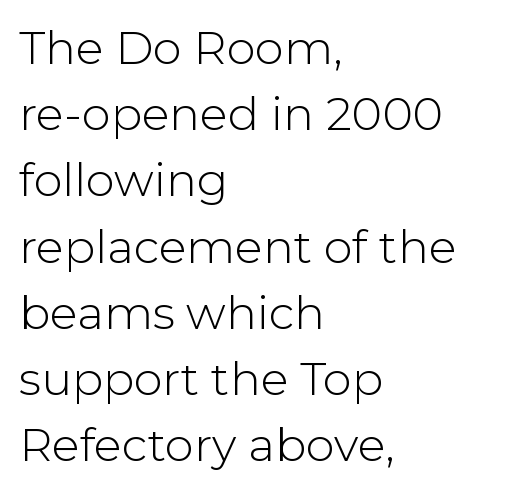
This sample uses an upright cut, with every glyph sitting square on the baseline. Letterform terminals end flat and unadorned throughout the passage. Stems here are at most as thick as an everyday book face. Note the varied advance widths — an 'i' is clearly narrower than an 'm'. Alignment: flush left.
